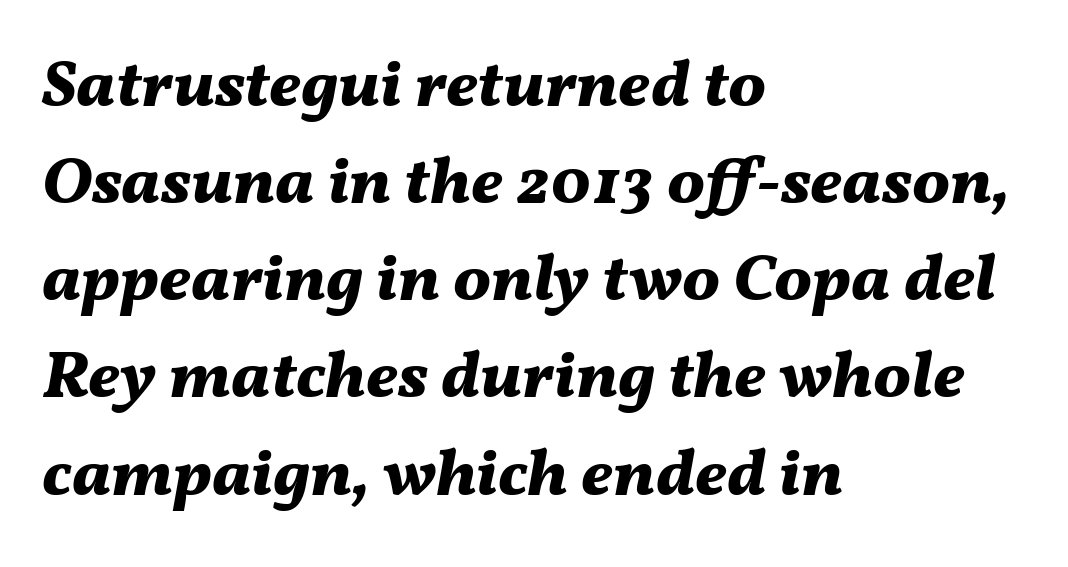
This sample is left-justified, so line endings fall wherever the words run out. A clean baseline with only descenders dipping below it. It's the slanting kind of type. Looks like regular typesetting: each glyph gets only the width it needs.
